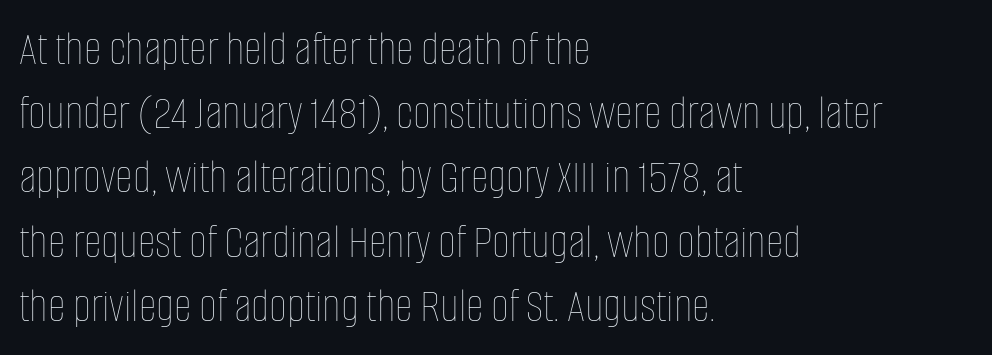
Horizontal bands of white between lines are of average thickness. A typesetter would mark this as roman, not italic. Leftover space on each line is placed entirely after the last word. Clear beneath every line of the passage. The face looks like a standard text weight, possibly lighter. Glyph-to-glyph distance matches everyday printed text.
